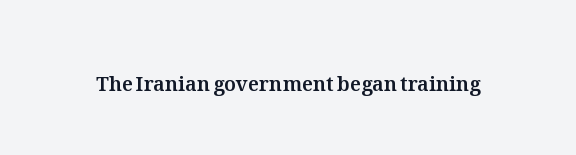
{"italic": "no", "underline": "no", "letter_spacing": "normal", "letter_spacing_em": 0.0, "glyph_px": 20}
